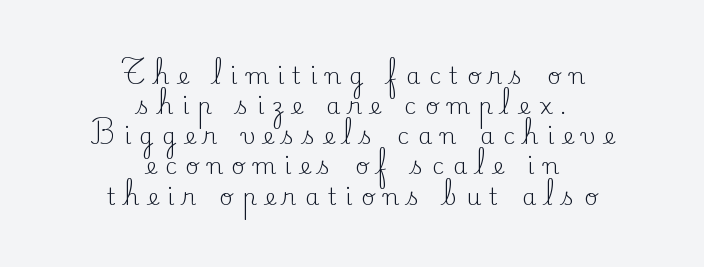
{"italic": "no", "bold": "no", "underline": "no", "align": "center", "line_spacing": "normal", "line_spacing_ratio": 1.31, "letter_spacing": "wide", "letter_spacing_em": 0.37, "glyph_px": 23}
